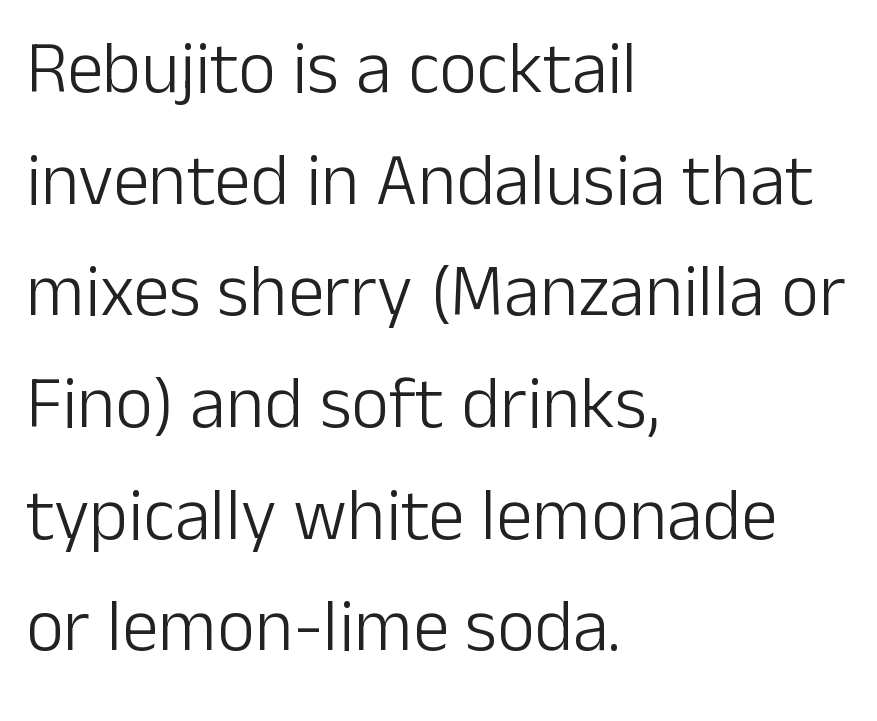
The image shows 73 px light sans-serif type, upright; set left-aligned, normal line spacing (1.53x), normal letter spacing, not underlined; low stroke contrast and a medium x-height.
